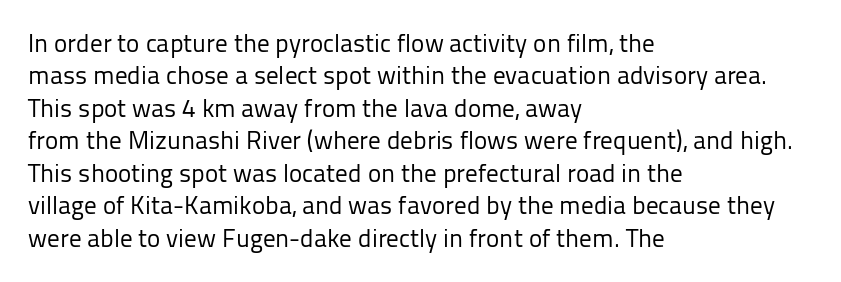
The words here are not underlined. Whoever set this chose a conventional vertical rhythm. Honestly, the letter spacing is just normal — you wouldn't notice it. Tall strokes in this sample are plumb rather than angled. Compared with a centered layout, this one pins lines to the left instead. The weight tops out at a normal text grade.
